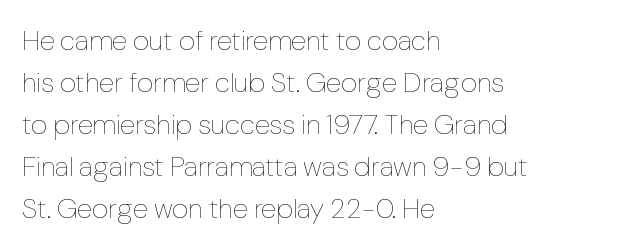
Q: Is the text bold? A: No.
Q: Is the text italic (slanted)? A: No, it is upright.
Q: Is the text underlined? A: No.
Q: How is the paragraph aligned? A: Left-aligned.
Q: Is the spacing between letters normal or unusually wide? A: Normal.
Q: Is the spacing between lines tight, normal or loose? A: Normal.
Q: Width (condensed, normal, or wide)? A: Normal.
Q: Stroke contrast? A: Low.
Q: x-height? A: Medium.
Q: Monospaced? A: No.
